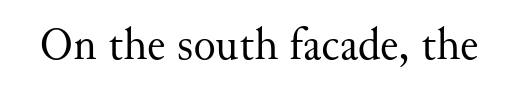
Q: Is the text bold? A: No.
Q: Is the text italic (slanted)? A: No, it is upright.
Q: Is the typeface a serif or a sans-serif typeface? A: Serif.
Q: Is the text underlined? A: No.
Q: Is the spacing between letters normal or unusually wide? A: Normal.
Q: Width (condensed, normal, or wide)? A: Normal.
Q: Stroke contrast? A: Medium.
Q: x-height? A: Small.
Q: Monospaced? A: No.
